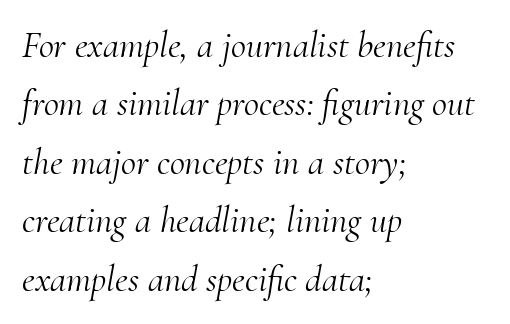
Q: Is the text bold? A: No.
Q: Is the text italic (slanted)? A: Yes, it leans right by about 10 degrees.
Q: Is the typeface a serif or a sans-serif typeface? A: Serif.
Q: Is the text underlined? A: No.
Q: How is the paragraph aligned? A: Left-aligned.
Q: Is the spacing between letters normal or unusually wide? A: Normal.
Q: Is the spacing between lines tight, normal or loose? A: Normal.
Q: Width (condensed, normal, or wide)? A: Normal.
Q: Stroke contrast? A: Medium.
Q: x-height? A: Small.
Q: Monospaced? A: No.
